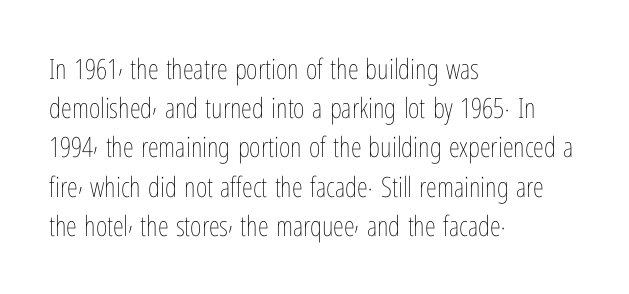
{"italic": "no", "bold": "no", "weight": "thin", "width": "condensed", "stroke_contrast": "low", "x_height": "medium", "monospaced": "no", "underline": "no", "align": "left", "line_spacing": "normal", "line_spacing_ratio": 1.4, "letter_spacing": "normal", "letter_spacing_em": 0.0, "glyph_px": 28}
